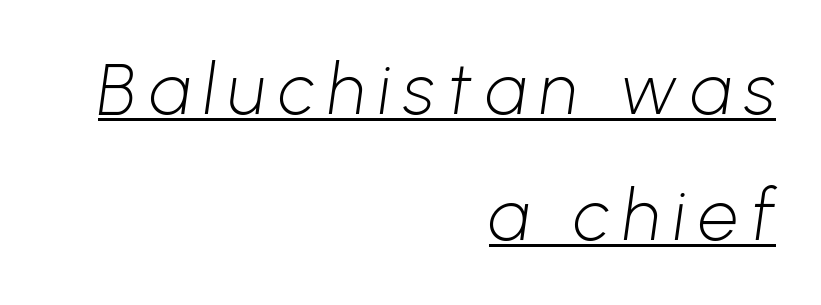
{"serif": "no", "bold": "no", "weight": "light", "width": "normal", "stroke_contrast": "low", "x_height": "medium", "monospaced": "no", "underline": "yes", "align": "right", "line_spacing_ratio": 1.78, "glyph_px": 71}
